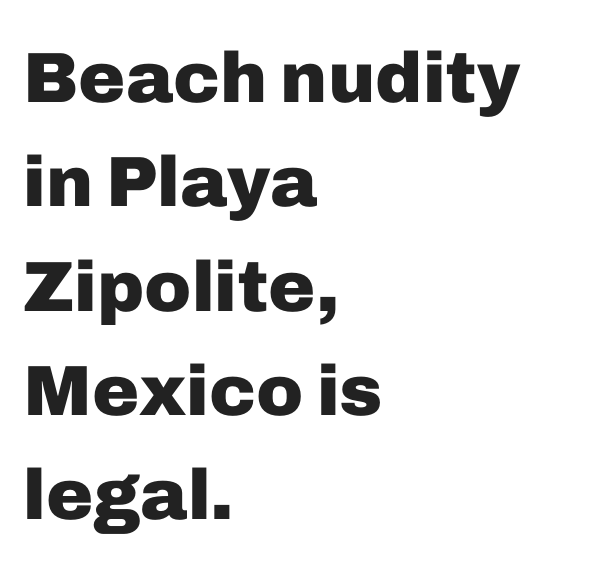
Each line starts at the same left margin while the right side varies. The passage shown has conventional tracking throughout. The letters carry no serifs — their stems end cleanly without finishing strokes. The lettering stays uniformly vertical, giving the passage a roman look. Does the weight exceed regular? Yes, all the way to bold. Is this a fixed-width face? No — the glyphs have proportional, varying widths.
